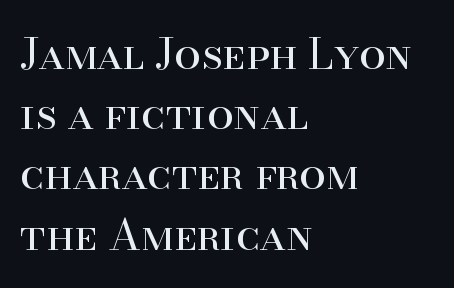
{"serif": "yes", "italic": "no", "bold": "no", "weight": "regular", "width": "normal", "stroke_contrast": "high", "x_height": "small", "monospaced": "no", "underline": "no", "align": "left", "line_spacing": "normal", "line_spacing_ratio": 1.4, "letter_spacing": "normal", "letter_spacing_em": 0.0, "glyph_px": 43}
